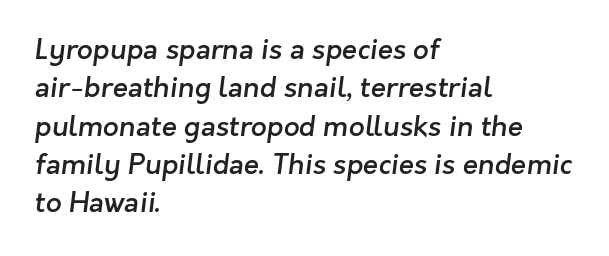
Q: Is the text bold? A: Semi-bold.
Q: Is the typeface a serif or a sans-serif typeface? A: Sans-serif.
Q: Is the text underlined? A: No.
Q: How is the paragraph aligned? A: Left-aligned.
Q: Is the spacing between letters normal or unusually wide? A: Normal.
Q: Is the spacing between lines tight, normal or loose? A: Normal.
Q: Width (condensed, normal, or wide)? A: Normal.
Q: Stroke contrast? A: Low.
Q: x-height? A: Medium.
Q: Monospaced? A: No.
